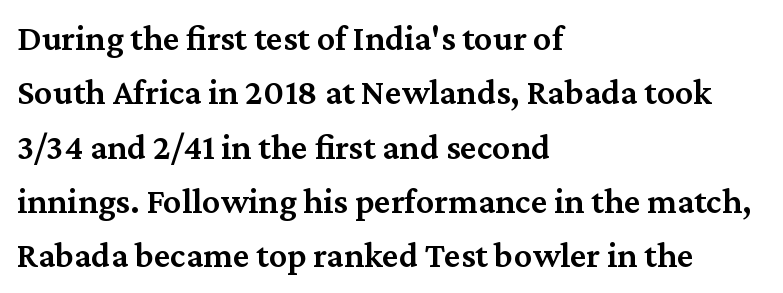
Students, observe: this is what conventionally led text looks like. Spacing between characters is what you'd get straight out of the box. Look at the bottom of the vertical strokes: they flare into serifs here. The axis of the letterforms is exactly vertical. Each row of text sits above clean, open space.
